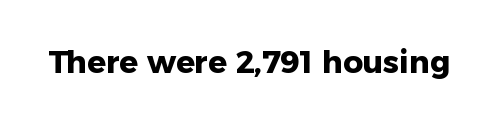
Think of a printed novel: that variable character pitch is what you see here. A roman cut, with each character standing at attention. The designer went with a sans here, leaving each stem footless. Anything drawn beneath the words? Only blank space. Characters follow at the spacing the type designer built in. The passage shown is emphatically bold.
